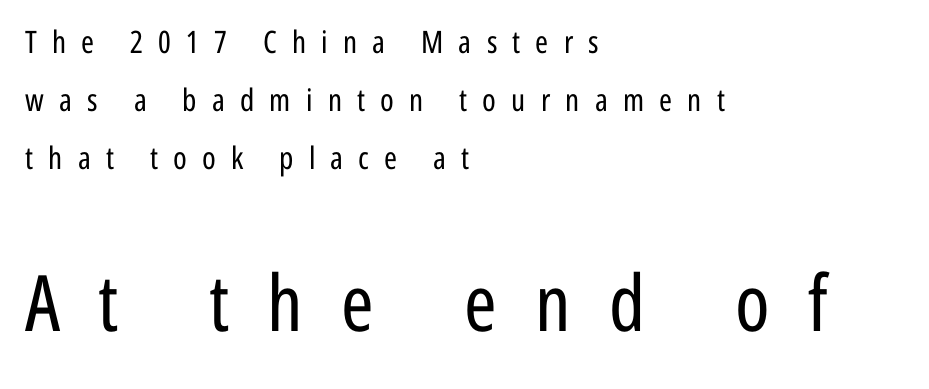
The horizontal fit of the characters is loose and conspicuously gappy. Between these two stacked blocks, the lower one wins on size. The lettering holds an erect, upright posture throughout. If you drew a ruler down the left edge, every line would touch it. Each letter keeps its own natural width here, so spacing adapts to shape. Summary of weight: not heavy and not bold.
